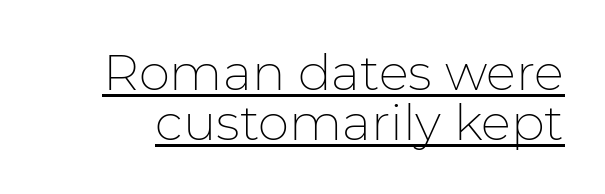
Q: Is the text bold? A: No.
Q: Is the text italic (slanted)? A: No, it is upright.
Q: Is the typeface a serif or a sans-serif typeface? A: Sans-serif.
Q: Is the text underlined? A: Yes.
Q: Is the spacing between letters normal or unusually wide? A: Normal.
Q: Is the spacing between lines tight, normal or loose? A: Tight.
Q: Width (condensed, normal, or wide)? A: Normal.
Q: Stroke contrast? A: Low.
Q: x-height? A: Medium.
Q: Monospaced? A: No.
